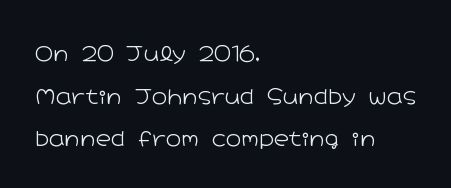
Reading down the column, the eye jumps a long way to each next line. Leftover space on each line is placed entirely after the last word. Check under the words: just untouched page. Stems and bowls with no extra thickness — not bold. Spacing between characters is what you'd get straight out of the box.
